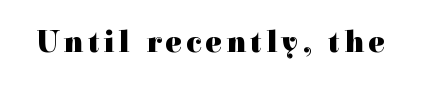
{"serif": "yes", "italic": "no", "bold": "yes", "weight": "heavy", "width": "normal", "x_height": "medium", "monospaced": "no", "underline": "no", "glyph_px": 31}
